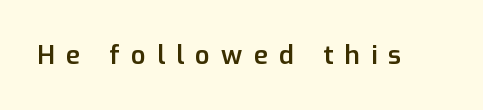
{"italic": "no", "bold": "semi", "underline": "no", "letter_spacing": "wide", "letter_spacing_em": 0.43, "glyph_px": 26}
